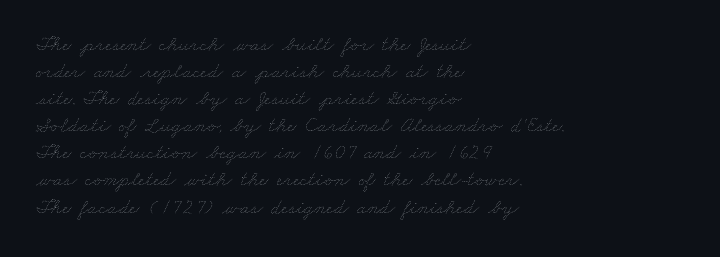
{"bold": "no", "underline": "no", "align": "left", "line_spacing": "normal", "line_spacing_ratio": 1.29, "letter_spacing": "normal", "letter_spacing_em": 0.0, "glyph_px": 21}
